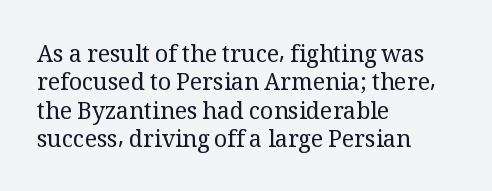
The image shows 23 px text type, upright; set left-aligned, line spacing 1.23x, normal letter spacing, not underlined.
